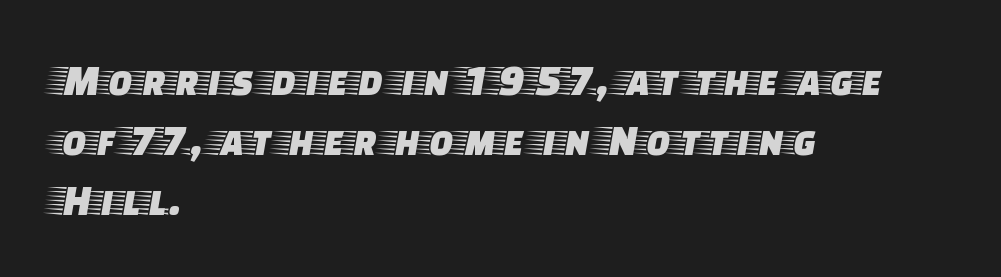
{"serif": "yes", "width": "wide", "stroke_contrast": "low", "x_height": "large", "monospaced": "no", "underline": "no", "align": "left", "line_spacing": "normal", "line_spacing_ratio": 1.33, "letter_spacing": "normal", "letter_spacing_em": 0.0, "glyph_px": 45}
